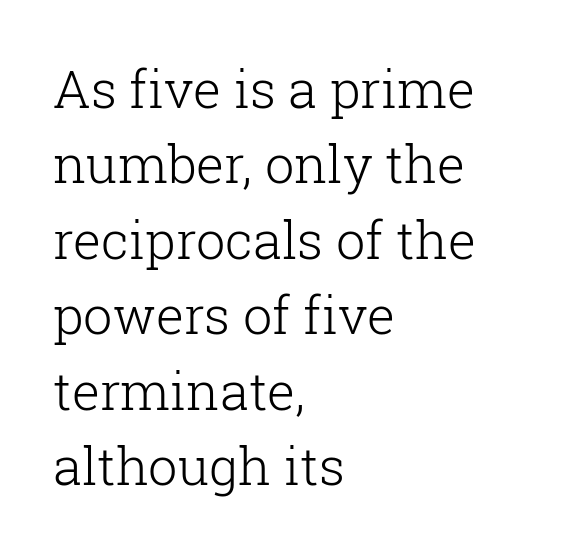
{"serif": "yes", "italic": "no", "bold": "no", "weight": "light", "width": "normal", "stroke_contrast": "low", "x_height": "medium", "monospaced": "no", "underline": "no", "align": "left", "line_spacing": "normal", "line_spacing_ratio": 1.45, "letter_spacing": "normal", "letter_spacing_em": 0.0, "glyph_px": 52}
